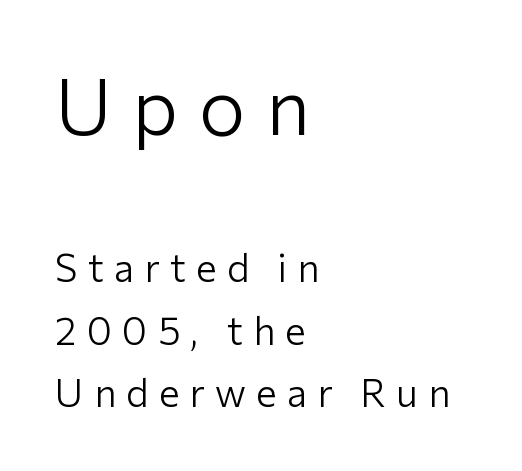
Rows of type keep a routine distance in the vertical direction. Characters follow at a spacing far wider than the type designer built in. The face used here is a sans, in the tradition of grotesques and geometrics. Two sizes are in play, and the larger belongs to the first block. The setting favours the left margin, as ordinary paragraphs usually do.
